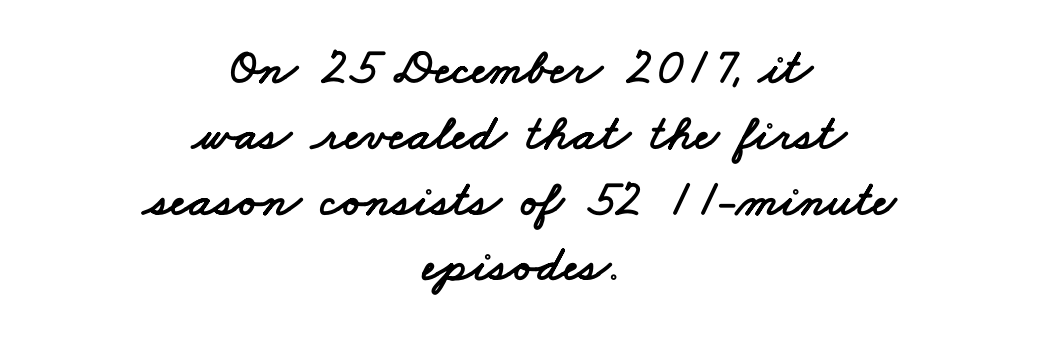
The image shows 51 px wide sans-serif type; set centered, normal line spacing (1.29x), normal letter spacing, not underlined; low stroke contrast and a small x-height.
